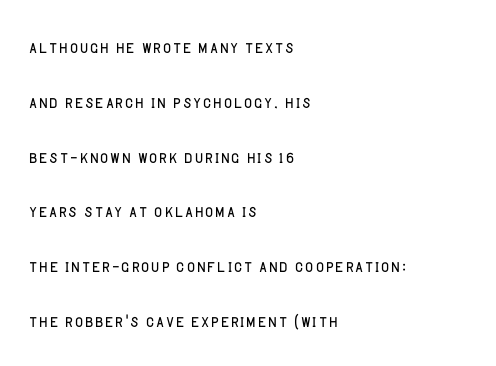
The image shows 22 px text type, upright; set left-aligned, loose line spacing (2.49x), normal letter spacing, not underlined.
